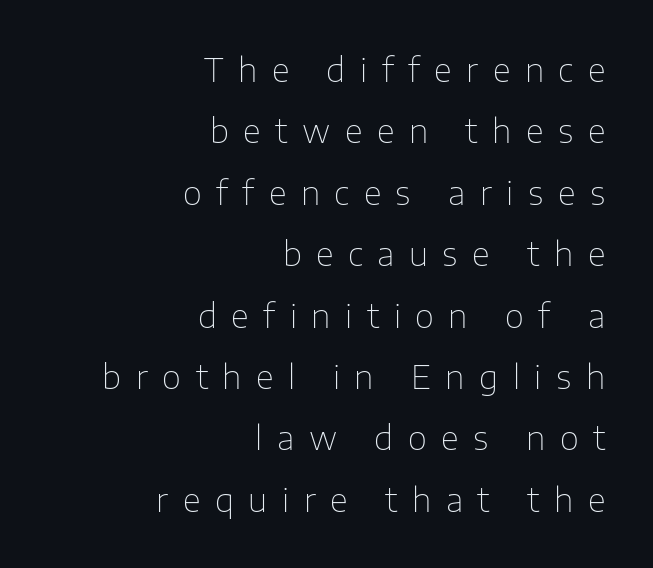
Weight: regular or lighter. Look at the bottom of the vertical strokes: they stop flat, with no serifs. Vertical strokes here are truly vertical. Unmarked baselines from the first word to the last. Visually the block forms a straight wall on the right and a jagged coastline on the left. In terms of letterspacing, this is a distinctly airy, spread setting.
